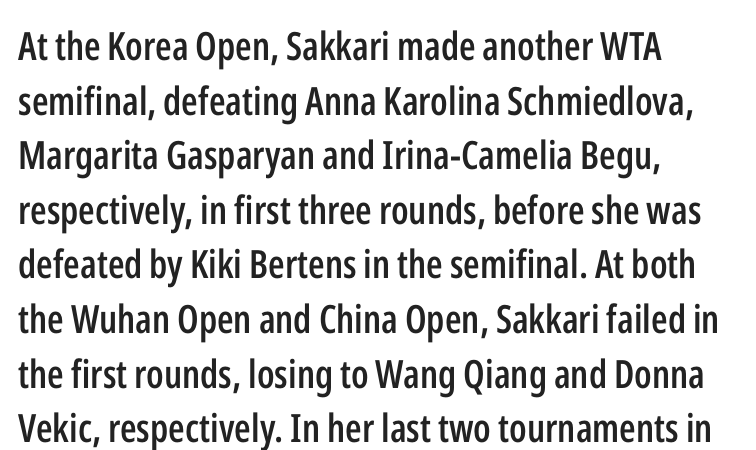
Quick note: interline space is typical. The words here are not underlined. The characters display no serif detailing; their extremities are plain. What weight is shown? A semibold, between regular and bold. This is roman type, the default non-slanted kind. The letterforms sit shoulder to shoulder at normal distance.
